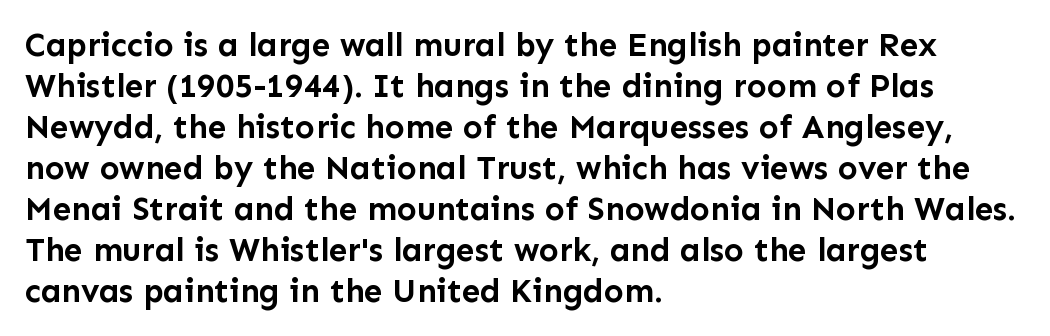
The letters stand upright; this is a roman face. Quick note: underline off. The lines are quadded left. The typesetting leans heavy: a genuine bold.
